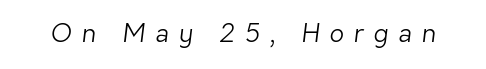
Q: Is the text bold? A: No.
Q: Is the text underlined? A: No.
Q: Is the spacing between letters normal or unusually wide? A: Unusually wide.
